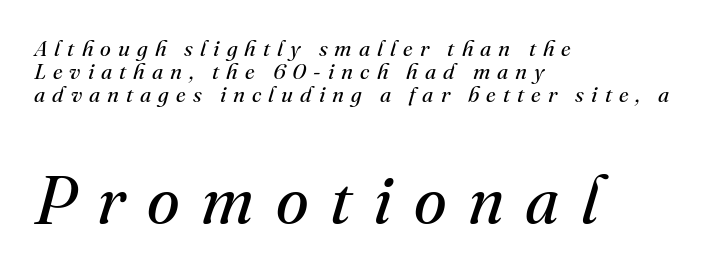
The image shows 67 px regular-weight serif type, italic (leaning right); set left-aligned, tight line spacing (1.05x), unusually wide letter spacing (+0.32 em), not underlined; the second (bottom) block is 3.05x larger; medium stroke contrast and a small x-height.
